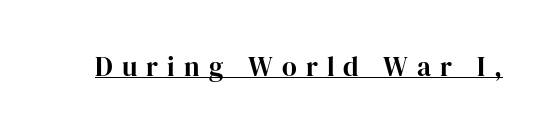
{"italic": "no", "bold": "yes", "underline": "yes", "letter_spacing": "wide", "letter_spacing_em": 0.34, "glyph_px": 27}
